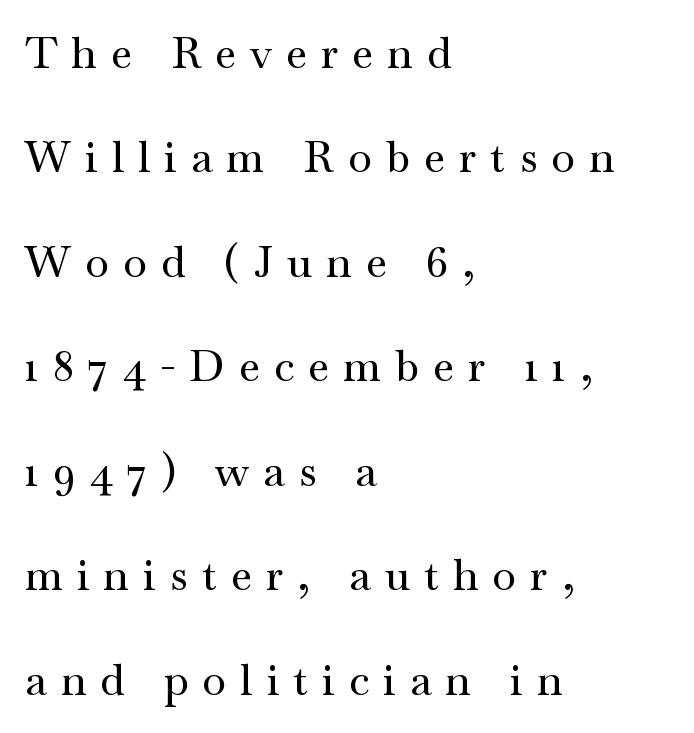
There is plenty of visible air inserted between adjacent glyphs. Line starts are locked; line ends wander. Small tapered or slab feet sit at the stroke ends, so this counts as serif. Check under the words: just untouched page.
